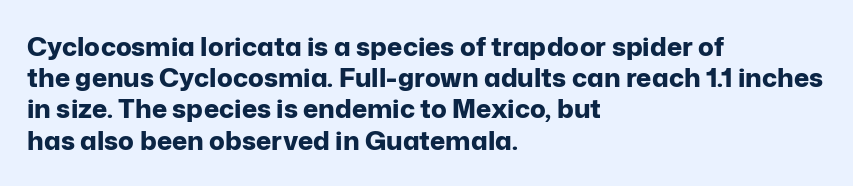
The image shows 26 px bold type, upright; set left-aligned, line spacing 1.2x, normal letter spacing, not underlined.
